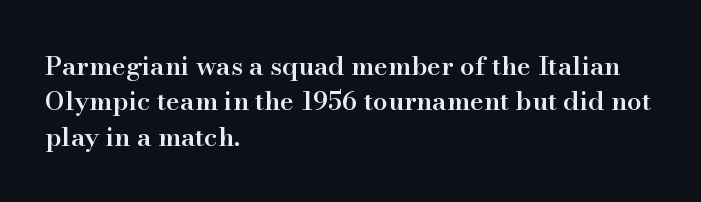
Quick note: underline off. Is the letter spacing exaggerated? No — it looks like the ordinary default. Each new line begins a customary step beneath the previous one. Its strokes are somewhat broadened, the hallmark of semibold type.
